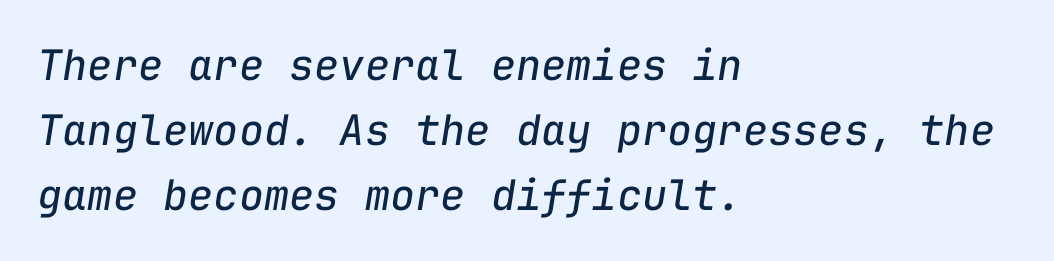
The font is comparable to plain body text, perhaps lighter. Successive baselines arrive at the customary interval. Tracking value appears to be zero — textbook default spacing. Notice how the passage keeps a crisp vertical edge on the left only.
